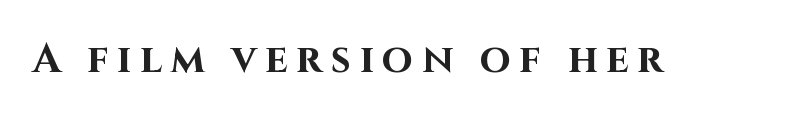
{"serif": "no", "italic": "no", "bold": "yes", "weight": "bold", "width": "normal", "stroke_contrast": "high", "x_height": "large", "monospaced": "no", "underline": "no", "letter_spacing": "wide", "letter_spacing_em": 0.21, "glyph_px": 40}
